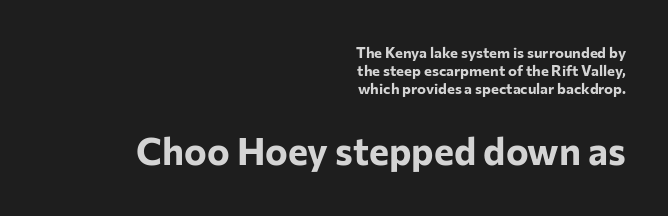
The image shows 38 px bold sans-serif type, upright; set right-aligned, line spacing 1.2x, normal letter spacing, not underlined; the second (bottom) block is 2.53x larger; low stroke contrast and a medium x-height.
